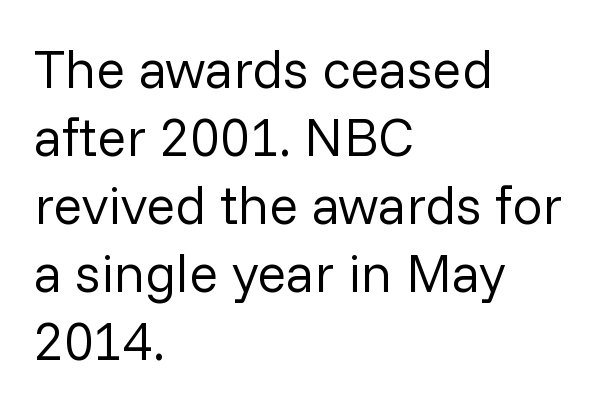
The image shows 54 px regular-weight sans-serif type, upright; set left-aligned, normal line spacing (1.26x), normal letter spacing, not underlined; low stroke contrast and a medium x-height.
